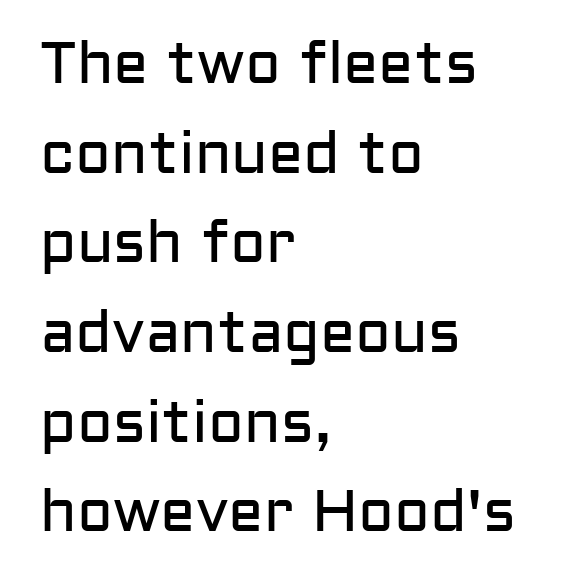
{"serif": "no", "italic": "no", "bold": "no", "weight": "regular", "width": "normal", "stroke_contrast": "low", "x_height": "medium", "monospaced": "no", "underline": "no", "align": "left", "line_spacing": "normal", "line_spacing_ratio": 1.52, "letter_spacing": "normal", "letter_spacing_em": 0.0, "glyph_px": 59}
